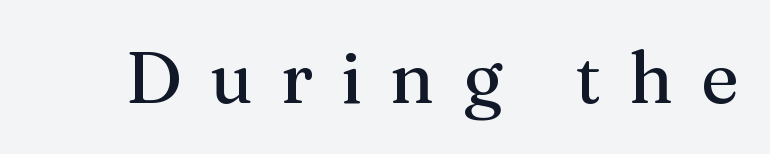
The image shows 72 px regular-weight serif type, upright; set unusually wide letter spacing (+0.39 em), not underlined; medium stroke contrast and a medium x-height.
